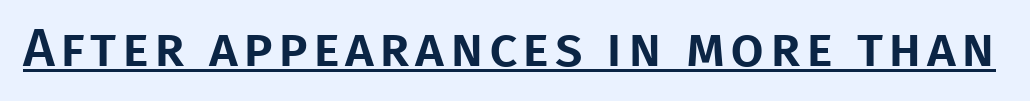
Q: Is the text italic (slanted)? A: No, it is upright.
Q: Is the typeface a serif or a sans-serif typeface? A: Sans-serif.
Q: Is the text underlined? A: Yes.
Q: Width (condensed, normal, or wide)? A: Normal.
Q: Stroke contrast? A: Low.
Q: x-height? A: Large.
Q: Monospaced? A: No.
